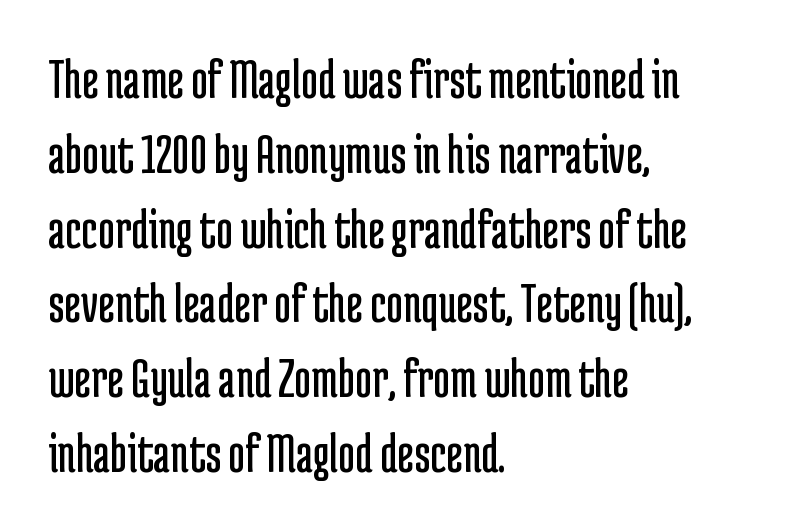
The image shows 58 px regular-weight, condensed sans-serif type, upright; set left-aligned, normal line spacing (1.29x), normal letter spacing, not underlined; low stroke contrast and a medium x-height.
